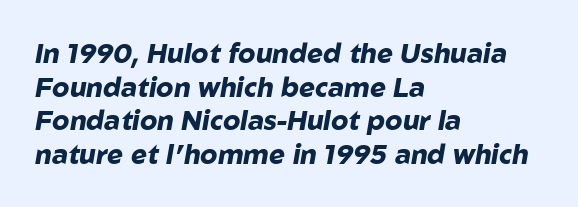
{"italic": "yes", "lean": "right", "slant_degrees": 10, "bold": "yes", "underline": "no", "align": "left", "line_spacing": "normal", "line_spacing_ratio": 1.25, "letter_spacing": "normal", "letter_spacing_em": 0.0, "glyph_px": 27}
